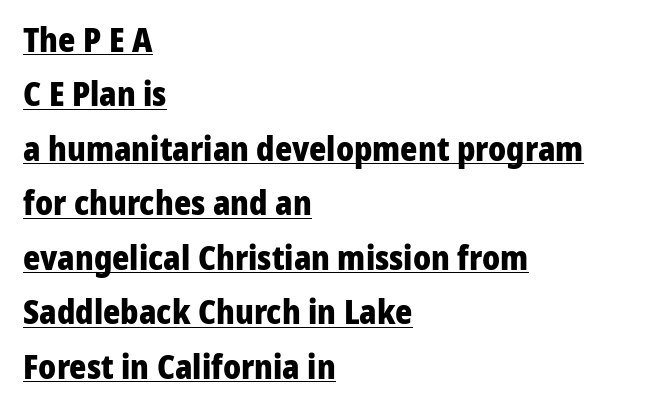
The image shows 33 px heavy sans-serif type, upright; set left-aligned, normal line spacing (1.65x), normal letter spacing, underlined; low stroke contrast and a medium x-height.
